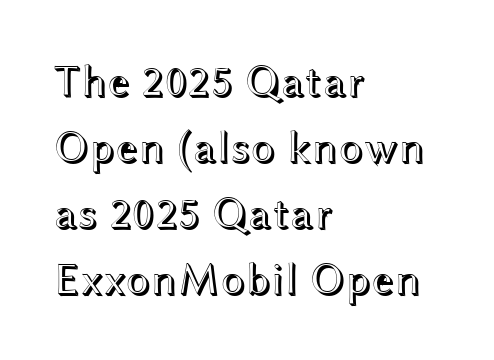
Nobody touched the tracking dial on this one. Here the designer chose a conventional face with non-uniform glyph widths. The letters stand straight up with perfectly vertical stems. The lines sit at an ordinary, default distance from one another.
